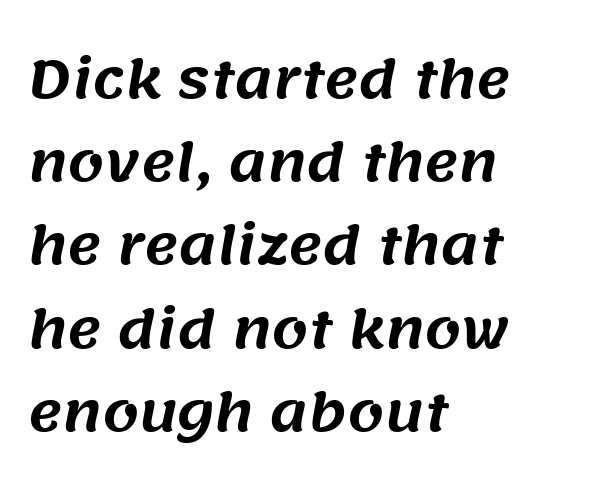
The image shows 52 px sans-serif type; set left-aligned, normal line spacing (1.6x), normal letter spacing, not underlined; medium stroke contrast and a large x-height.
